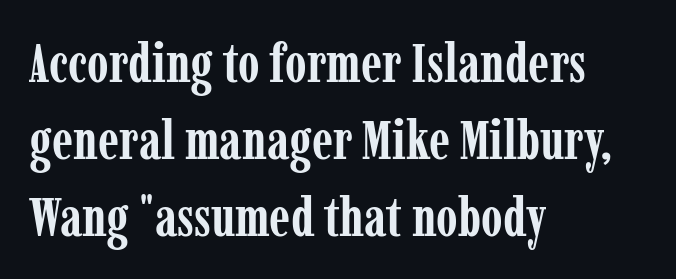
Every character sits straight up, as roman type does. The font family rendered here belongs to the serif group. Where is the straight margin? On the left. Thick stems and heavy bowls — unmistakably bold. A typesetter would call this leading conventional body-copy spacing.
